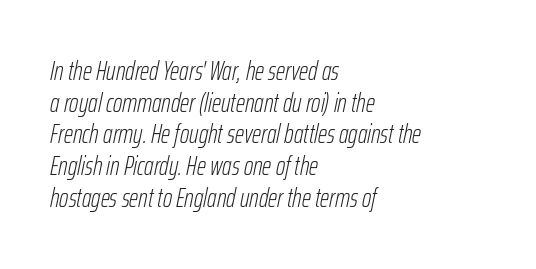
No letter is thick-stroked: the sample isn't bold. The passage shown has conventional tracking throughout. Check under the words: just untouched page. Style check: oblique. One-word summary of the alignment: left.
